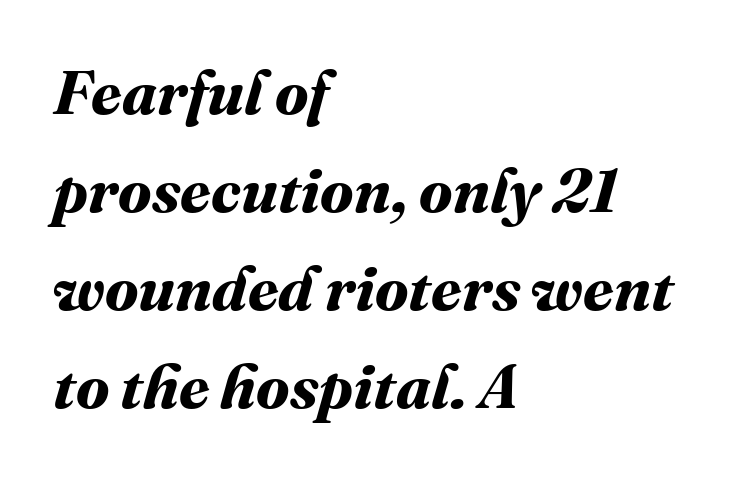
Q: Is the text bold? A: Yes.
Q: Is the text underlined? A: No.
Q: How is the paragraph aligned? A: Left-aligned.
Q: Is the spacing between letters normal or unusually wide? A: Normal.
Q: Is the spacing between lines tight, normal or loose? A: Normal.
Q: Width (condensed, normal, or wide)? A: Normal.
Q: Stroke contrast? A: Medium.
Q: x-height? A: Medium.
Q: Monospaced? A: No.
